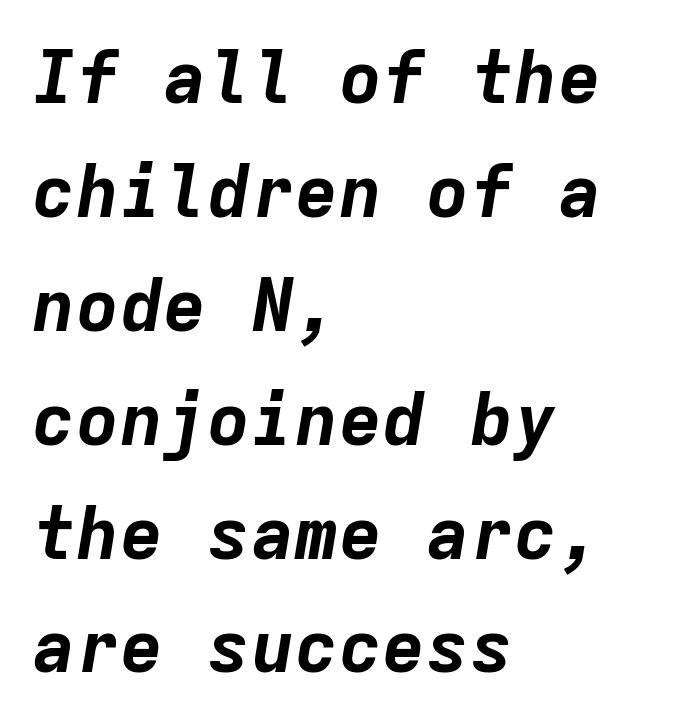
The image shows 73 px bold type, italic (leaning right), monospaced; set left-aligned, normal line spacing (1.56x), normal letter spacing, not underlined; low stroke contrast and a medium x-height.
